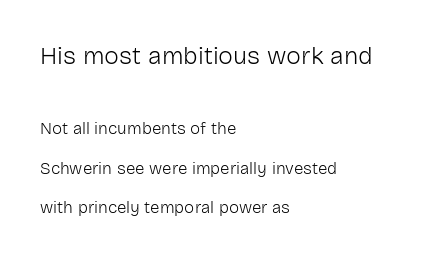
Q: Is the text bold? A: No.
Q: Is the text italic (slanted)? A: No, it is upright.
Q: Is the text underlined? A: No.
Q: How is the paragraph aligned? A: Left-aligned.
Q: Is the spacing between letters normal or unusually wide? A: Normal.
Q: Is the spacing between lines tight, normal or loose? A: Loose.
Q: Which block of text is set in a larger size, the first (top) or the second (bottom)? A: The first (top) one.
